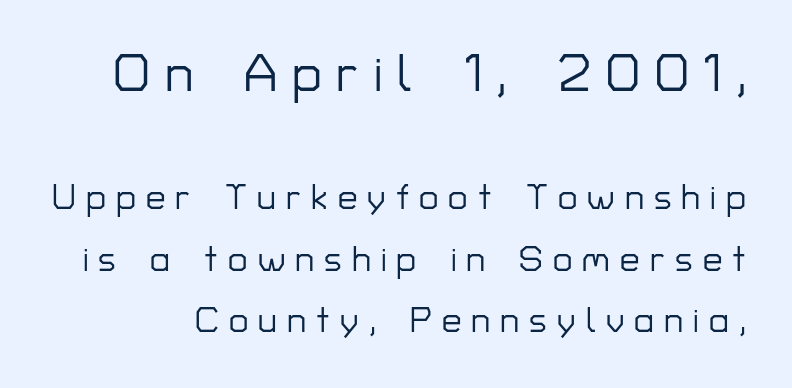
{"serif": "no", "italic": "no", "width": "normal", "stroke_contrast": "low", "x_height": "medium", "monospaced": "no", "underline": "no", "line_spacing_ratio": 1.76, "letter_spacing": "wide", "letter_spacing_em": 0.29, "larger_block": "first", "size_ratio": 1.49, "glyph_px": 52}
